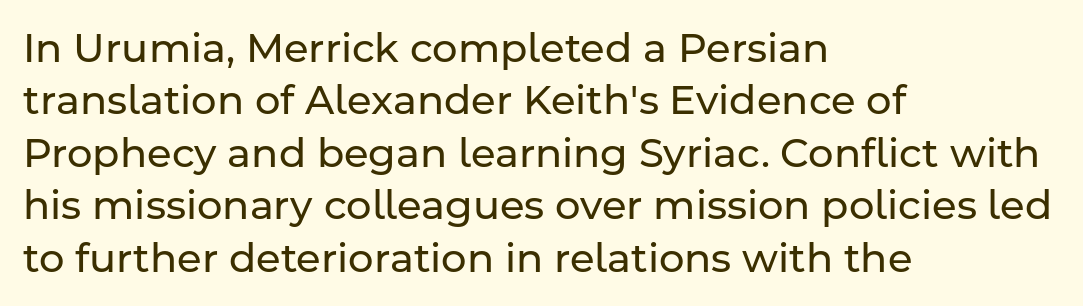
Q: Is the text bold? A: No.
Q: Is the text italic (slanted)? A: No, it is upright.
Q: Is the typeface a serif or a sans-serif typeface? A: Sans-serif.
Q: Is the text underlined? A: No.
Q: How is the paragraph aligned? A: Left-aligned.
Q: Is the spacing between letters normal or unusually wide? A: Normal.
Q: Is the spacing between lines tight, normal or loose? A: Normal.
Q: Width (condensed, normal, or wide)? A: Normal.
Q: Stroke contrast? A: Low.
Q: x-height? A: Medium.
Q: Monospaced? A: No.
